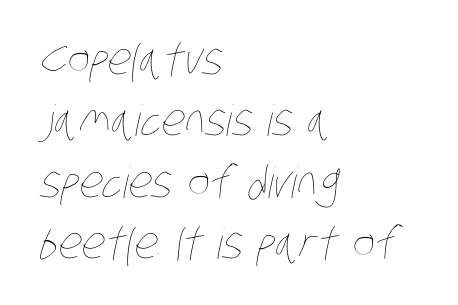
The image shows 43 px thin, condensed type; set left-aligned, normal line spacing (1.43x), normal letter spacing, not underlined; low stroke contrast and a large x-height.
